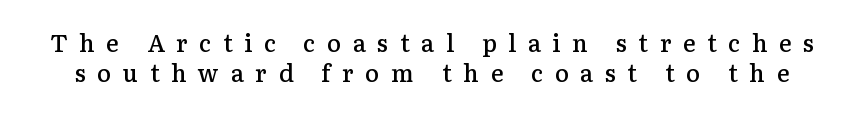
Q: Is the text bold? A: Semi-bold.
Q: Is the text italic (slanted)? A: No, it is upright.
Q: Is the text underlined? A: No.
Q: Is the spacing between letters normal or unusually wide? A: Unusually wide.
